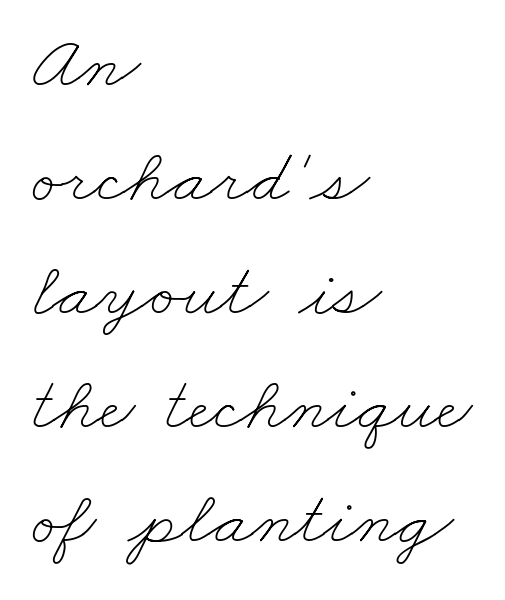
The image shows 77 px thin, wide type; set left-aligned, normal line spacing (1.48x), normal letter spacing, not underlined; low stroke contrast and a small x-height.
